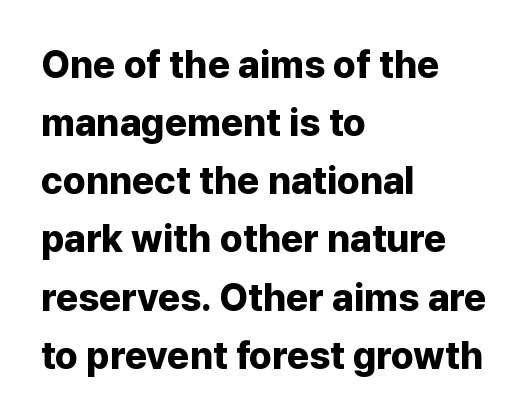
The passage shown is not underscored anywhere. This sample uses a sans-serif face. Upright lettering throughout. Typeset ragged right — the left edge is the straight one.
